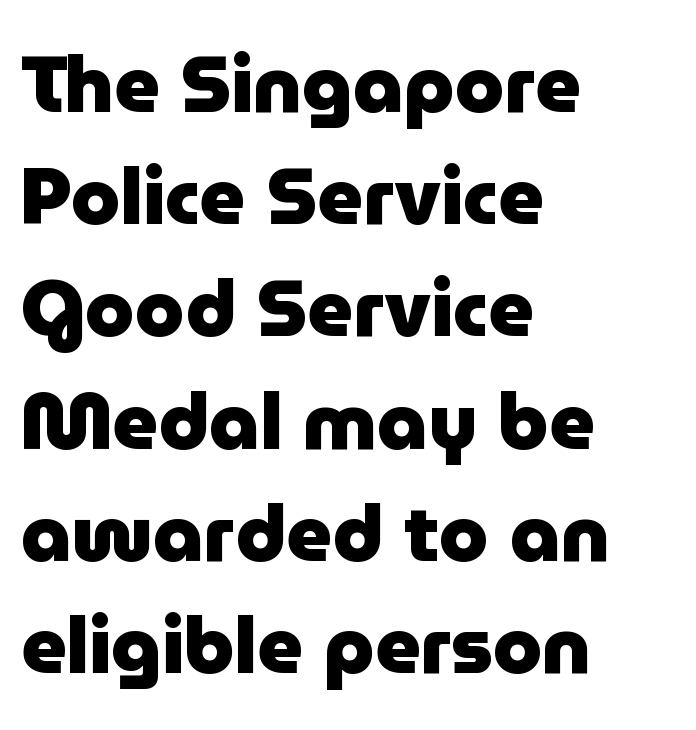
Bare-footed words on every line. Line starts are locked; line ends wander. Notice how thick the strokes are: this is what a full bold looks like. Every stem runs plumb, perpendicular to the baseline. Serif or sans? Sans — the stroke terminals are bare.
